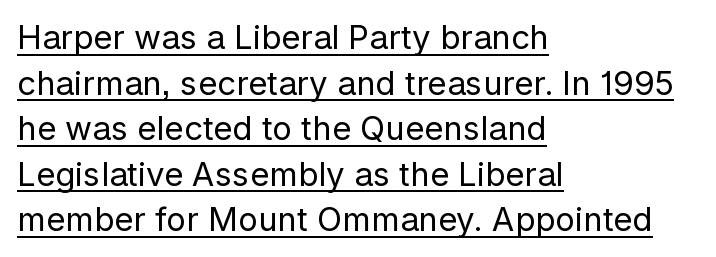
The image shows 33 px regular-weight sans-serif type, upright; set left-aligned, normal line spacing (1.38x), normal letter spacing, underlined; low stroke contrast and a medium x-height.
